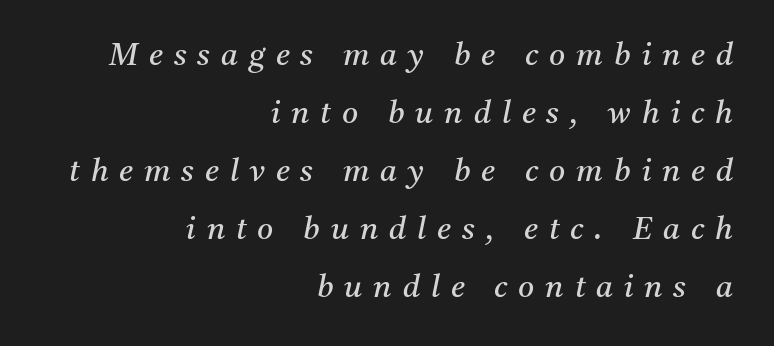
Q: Is the text bold? A: No.
Q: Is the text italic (slanted)? A: Yes, it leans right by about 11 degrees.
Q: Is the typeface a serif or a sans-serif typeface? A: Serif.
Q: Is the text underlined? A: No.
Q: How is the paragraph aligned? A: Right-aligned.
Q: Is the spacing between letters normal or unusually wide? A: Unusually wide.
Q: Width (condensed, normal, or wide)? A: Normal.
Q: Stroke contrast? A: Medium.
Q: x-height? A: Medium.
Q: Monospaced? A: No.
